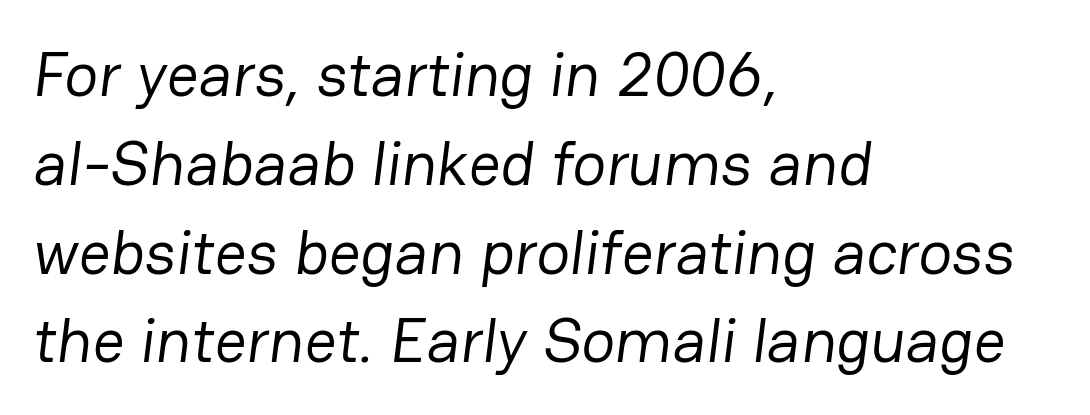
{"serif": "no", "bold": "no", "weight": "regular", "width": "normal", "stroke_contrast": "low", "x_height": "medium", "monospaced": "no", "underline": "no", "align": "left", "line_spacing": "normal", "line_spacing_ratio": 1.41, "letter_spacing": "normal", "letter_spacing_em": 0.0, "glyph_px": 63}
